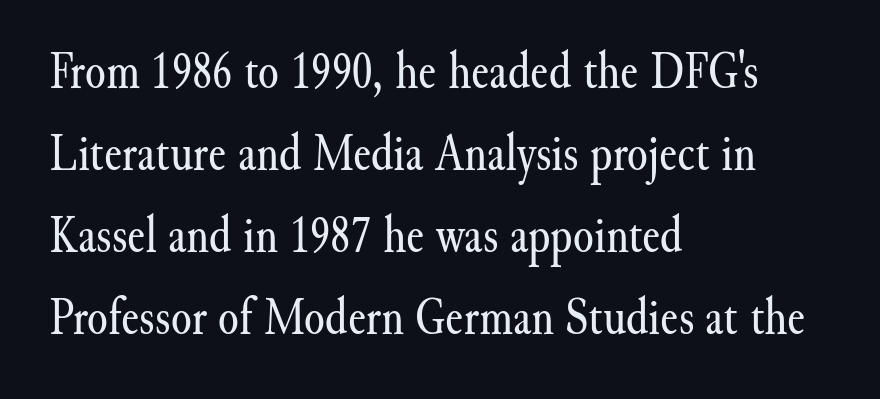
Reading down the column, the eye jumps a familiar distance to each next line. The typography opts for an upright posture over an oblique one. The letters advance in unequal steps, a hallmark of proportional type. To sum up the face: it has serifs. Check under the words: just untouched page. Each word holds together tightly as a unit, with standard inter-letter gaps.
